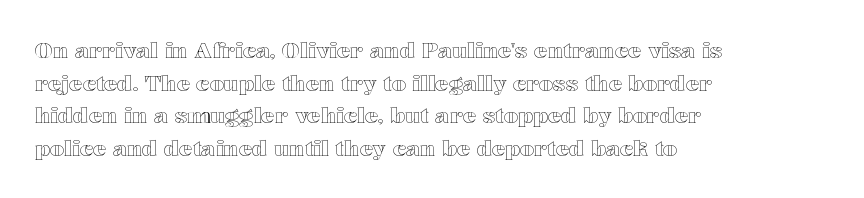
{"italic": "no", "underline": "no", "align": "left", "line_spacing": "normal", "line_spacing_ratio": 1.48, "letter_spacing": "normal", "letter_spacing_em": 0.0, "glyph_px": 22}
